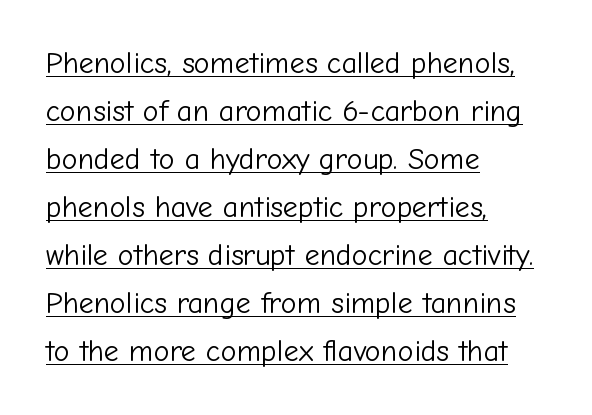
Q: Is the text bold? A: No.
Q: Is the text italic (slanted)? A: No, it is upright.
Q: Is the typeface a serif or a sans-serif typeface? A: Sans-serif.
Q: Is the text underlined? A: Yes.
Q: How is the paragraph aligned? A: Left-aligned.
Q: Is the spacing between letters normal or unusually wide? A: Normal.
Q: Is the spacing between lines tight, normal or loose? A: Normal.
Q: Width (condensed, normal, or wide)? A: Normal.
Q: Stroke contrast? A: Low.
Q: x-height? A: Medium.
Q: Monospaced? A: No.
